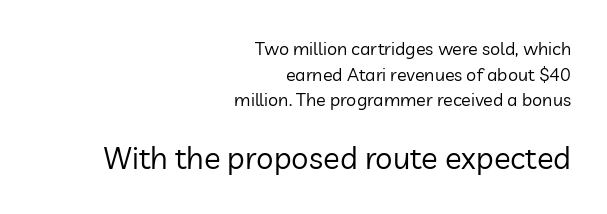
The letters sit at their default tracking, neither squeezed nor spread. Small over large — that's the arrangement of the two blocks here. Does the copy run flush right? Yes — the right margin is perfectly even. The passage shown is typed in a proportional face where columns would drift. Leading: standard.
